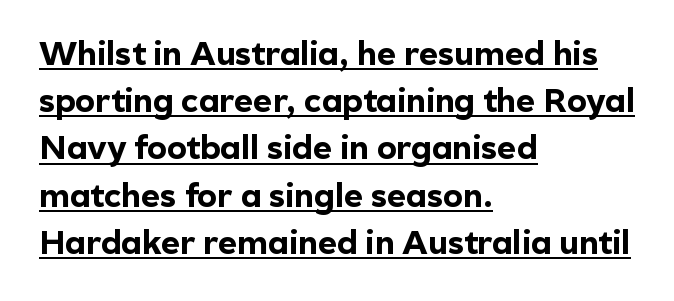
The image shows 33 px bold sans-serif type, upright; set left-aligned, normal line spacing (1.43x), normal letter spacing, underlined; a medium x-height.
